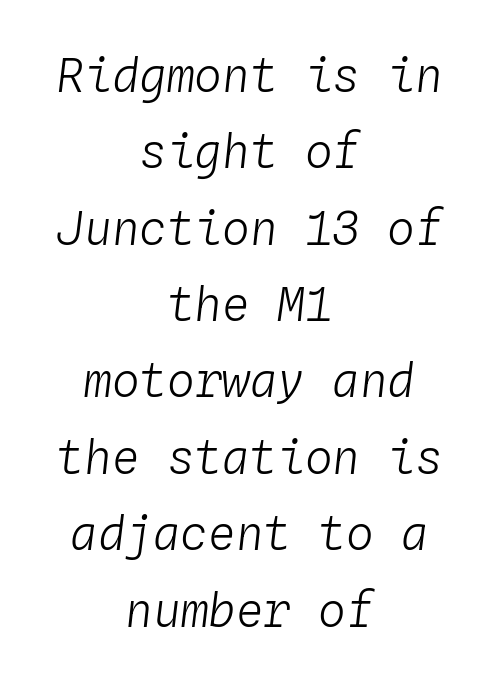
{"italic": "yes", "lean": "right", "slant_degrees": 4, "bold": "no", "weight": "light", "width": "normal", "stroke_contrast": "low", "x_height": "medium", "monospaced": "yes", "underline": "no", "align": "center", "line_spacing": "normal", "line_spacing_ratio": 1.66, "letter_spacing": "normal", "letter_spacing_em": 0.0, "glyph_px": 46}
